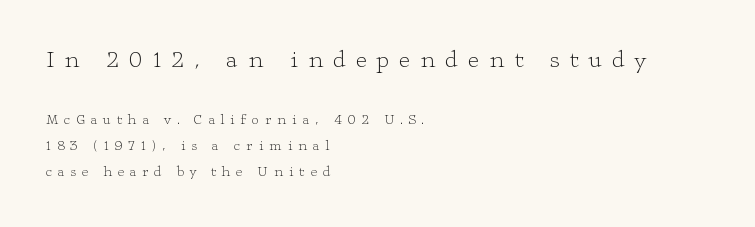
The image shows 24 px text type, upright; set left-aligned, line spacing 1.89x, unusually wide letter spacing (+0.41 em), not underlined; the first (top) block is 1.71x larger.
